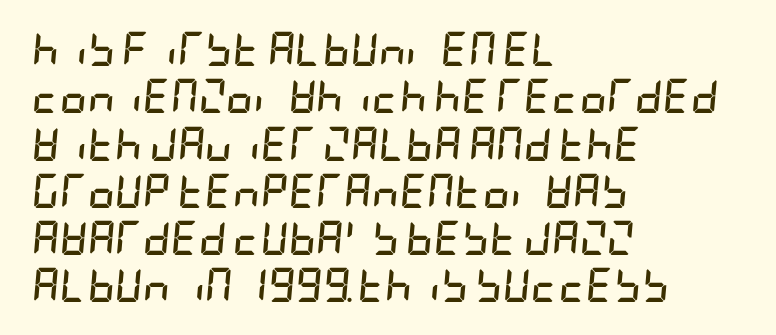
{"italic": "yes", "lean": "right", "slant_degrees": 5, "bold": "yes", "weight": "semibold", "width": "condensed", "stroke_contrast": "low", "x_height": "large", "underline": "no", "align": "left", "line_spacing": "normal", "line_spacing_ratio": 1.39, "letter_spacing": "normal", "letter_spacing_em": 0.0, "glyph_px": 34}
